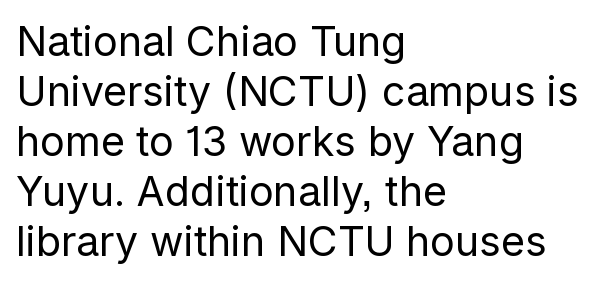
Stroke terminals: plain, sans-serif. Unlike italic type, these characters show no tilt at all. Weight class: somewhere from thin through regular. Character widths vary here, with narrow letters taking less room than wide ones.
